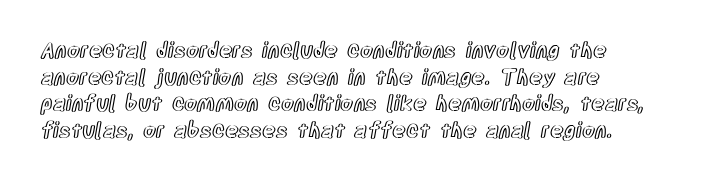
{"underline": "no", "align": "left", "line_spacing": "normal", "line_spacing_ratio": 1.27, "letter_spacing": "normal", "letter_spacing_em": 0.0, "glyph_px": 21}
